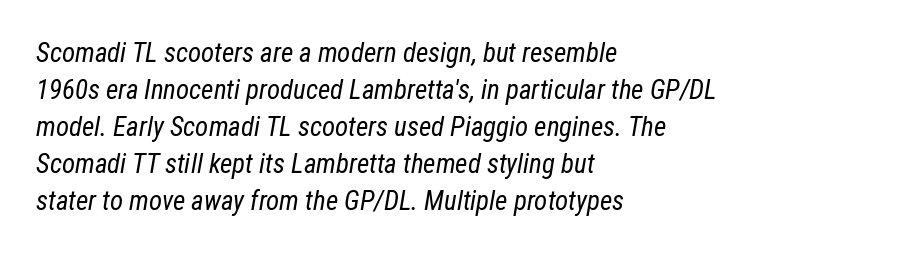
The image shows 27 px text type, italic (leaning right); set left-aligned, normal line spacing (1.37x), normal letter spacing, not underlined.
